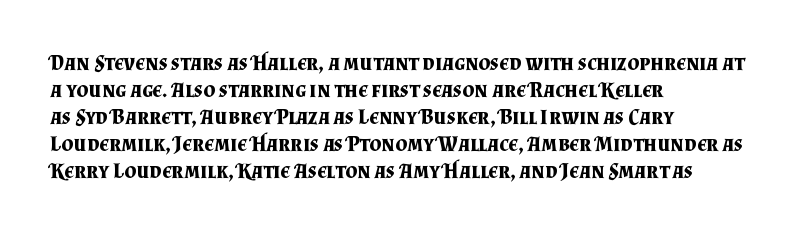
Which margin do the lines hug? The left one — the right edge is uneven. The foot of each line stays bare and open. Strokes here are thick enough to call this a true bold. Does the lettering tilt? It doesn't — this is upright. You could call the tracking neutral — neither tight nor loose. Interline gaps are of average width in this sample.
